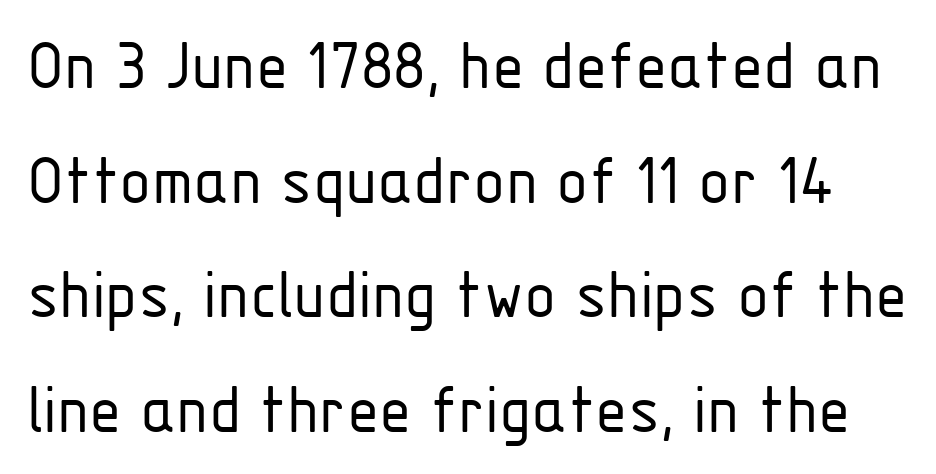
{"serif": "no", "italic": "no", "bold": "no", "weight": "light", "width": "condensed", "stroke_contrast": "low", "x_height": "medium", "monospaced": "no", "underline": "no", "line_spacing": "normal", "line_spacing_ratio": 1.55, "letter_spacing": "normal", "letter_spacing_em": 0.0, "glyph_px": 74}
